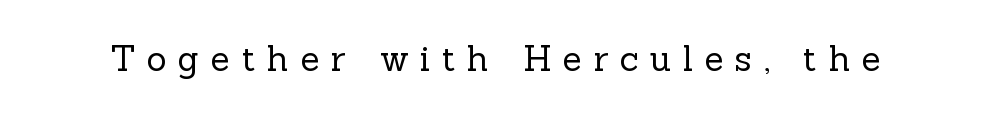
The image shows 35 px regular-weight serif type, upright; set unusually wide letter spacing (+0.33 em), not underlined; a medium x-height.
